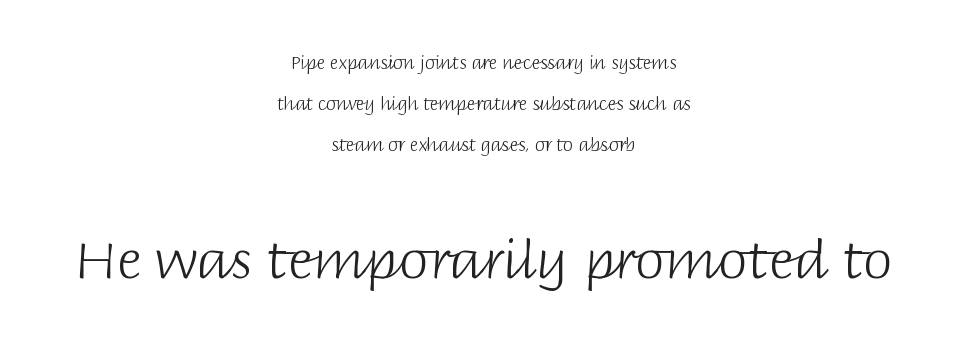
{"serif": "no", "italic": "no", "bold": "no", "weight": "light", "width": "normal", "stroke_contrast": "low", "x_height": "large", "monospaced": "no", "underline": "no", "align": "center", "line_spacing": "loose", "line_spacing_ratio": 2.28, "letter_spacing": "normal", "letter_spacing_em": 0.0, "larger_block": "second", "size_ratio": 3.0, "glyph_px": 54}
